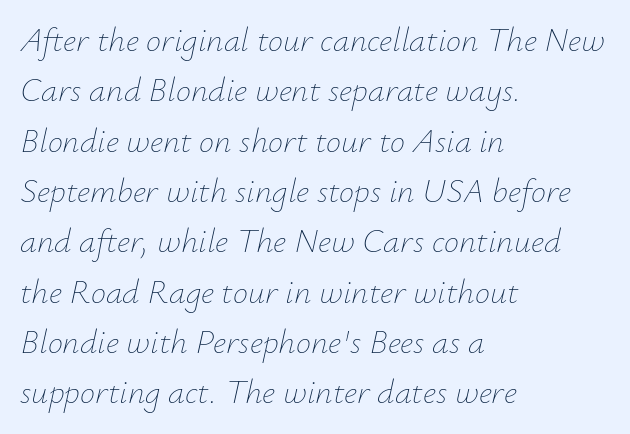
The image shows 34 px thin type, italic (leaning right); set left-aligned, normal line spacing (1.48x), normal letter spacing, not underlined; low stroke contrast and a small x-height.
